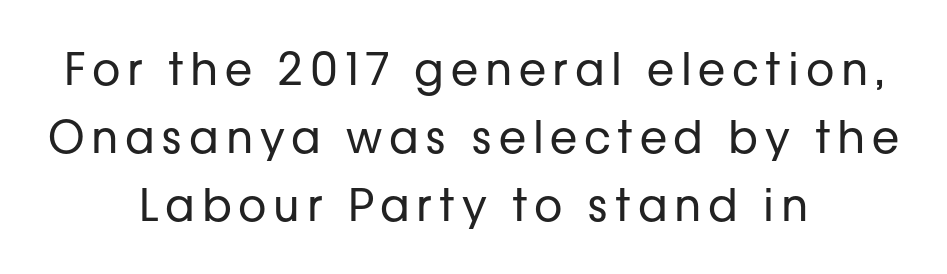
The image shows 44 px regular-weight sans-serif type, upright; set centered, normal line spacing (1.55x), not underlined; low stroke contrast and a medium x-height.
